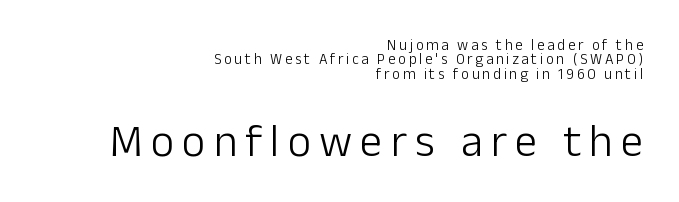
The image shows 45 px light sans-serif type, upright; set right-aligned, tight line spacing (0.96x), not underlined; the second (bottom) block is 3.0x larger; low stroke contrast and a medium x-height.
